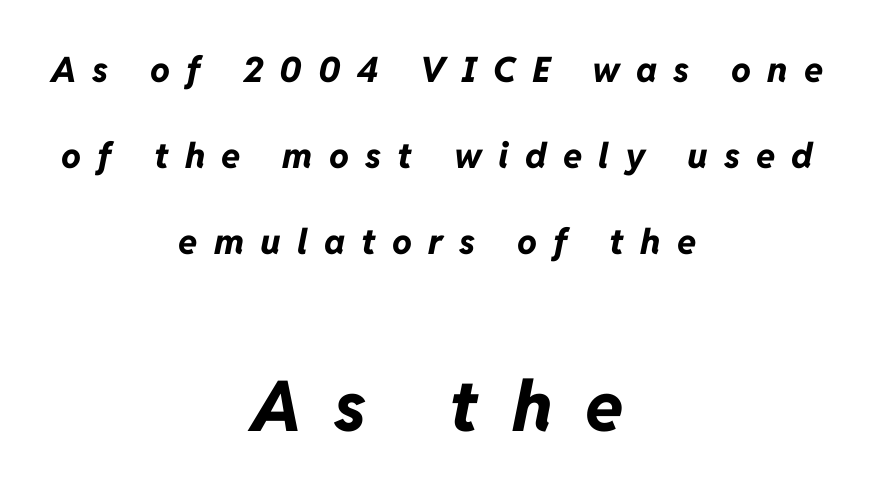
The image shows 70 px bold type, italic (leaning right); set centered, loose line spacing (2.46x), unusually wide letter spacing (+0.46 em), not underlined; the second (bottom) block is 2.0x larger; low stroke contrast and a medium x-height.
